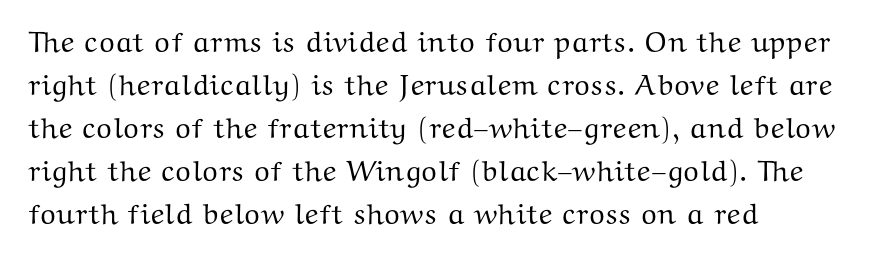
{"serif": "yes", "italic": "no", "width": "wide", "stroke_contrast": "medium", "x_height": "medium", "monospaced": "no", "underline": "no", "align": "left", "line_spacing": "normal", "line_spacing_ratio": 1.48, "letter_spacing": "normal", "letter_spacing_em": 0.0, "glyph_px": 29}
